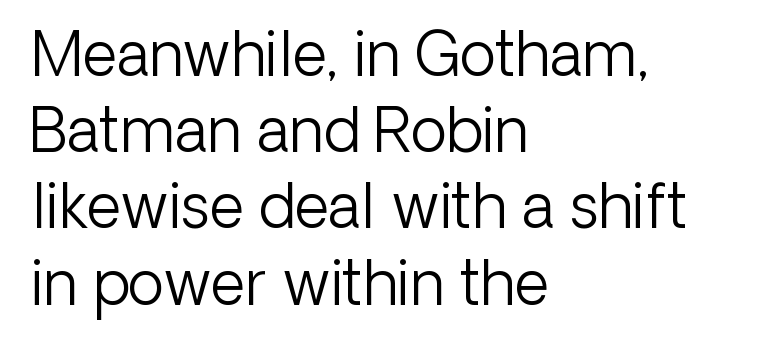
The image shows 60 px light sans-serif type, upright; set left-aligned, normal line spacing (1.27x), normal letter spacing, not underlined; low stroke contrast and a medium x-height.
